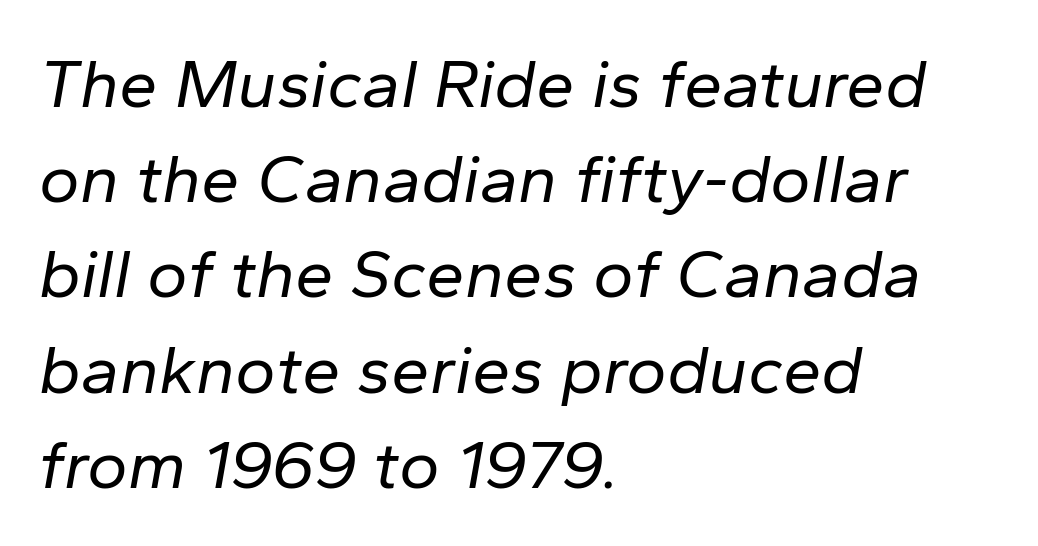
Italic? Definitely — the glyphs are oblique. This sample uses plain, unmodified letter spacing. Unmarked baselines from the first word to the last. The passage shown stacks its lines at a standard gap. Note the varied advance widths — an 'i' is clearly narrower than an 'm'. Unbolded letterforms with no extra heft.
